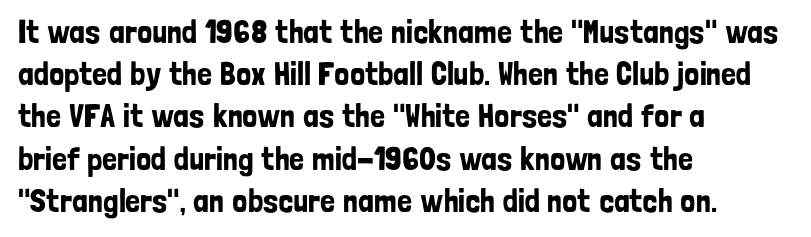
{"serif": "no", "italic": "no", "width": "condensed", "stroke_contrast": "low", "x_height": "medium", "monospaced": "no", "underline": "no", "align": "left", "line_spacing": "normal", "line_spacing_ratio": 1.28, "letter_spacing": "normal", "letter_spacing_em": 0.0, "glyph_px": 33}
